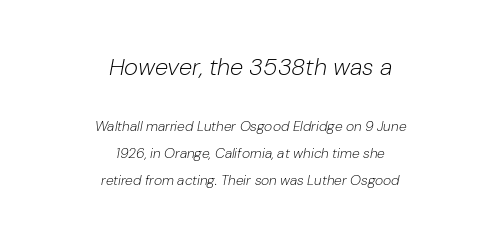
Q: Is the text bold? A: No.
Q: Is the text italic (slanted)? A: Yes, it leans right by about 10 degrees.
Q: Is the text underlined? A: No.
Q: How is the paragraph aligned? A: Centered.
Q: Is the spacing between letters normal or unusually wide? A: Normal.
Q: Is the spacing between lines tight, normal or loose? A: Loose.
Q: Which block of text is set in a larger size, the first (top) or the second (bottom)? A: The first (top) one.
